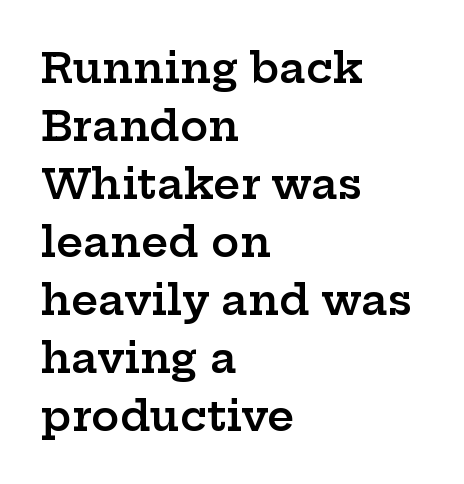
The image shows 42 px semibold, wide serif type, upright; set left-aligned, normal line spacing (1.38x), normal letter spacing, not underlined; low stroke contrast and a medium x-height.
